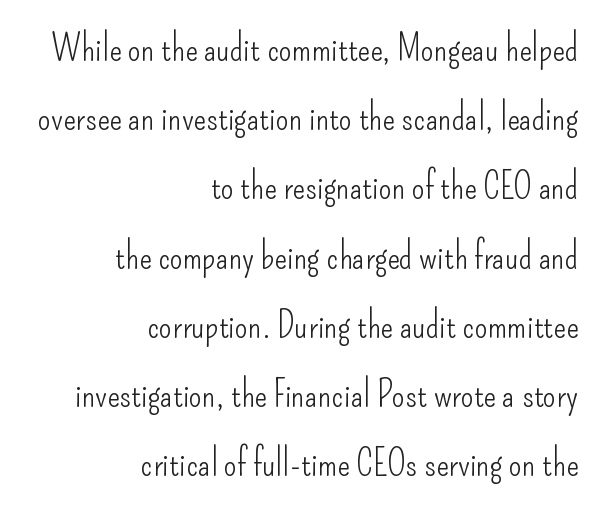
Vertical stems look standard width or narrower in stroke. Nothing unusual about the tracking: characters are spaced as the font intends. In terms of letterform style, serifs are entirely absent. The passage shown is not underscored anywhere.
